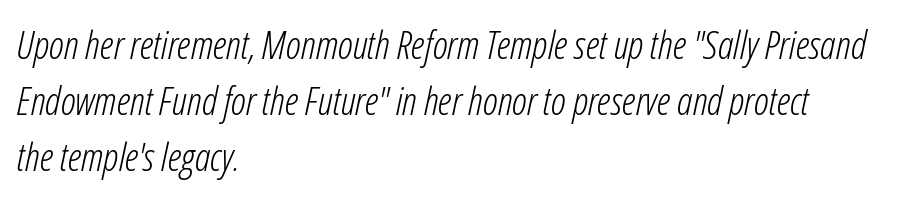
Unbolded letterforms with no extra heft. Note the varied advance widths — an 'i' is clearly narrower than an 'm'. Each new line begins a customary step beneath the previous one. You could call the tracking neutral — neither tight nor loose.
